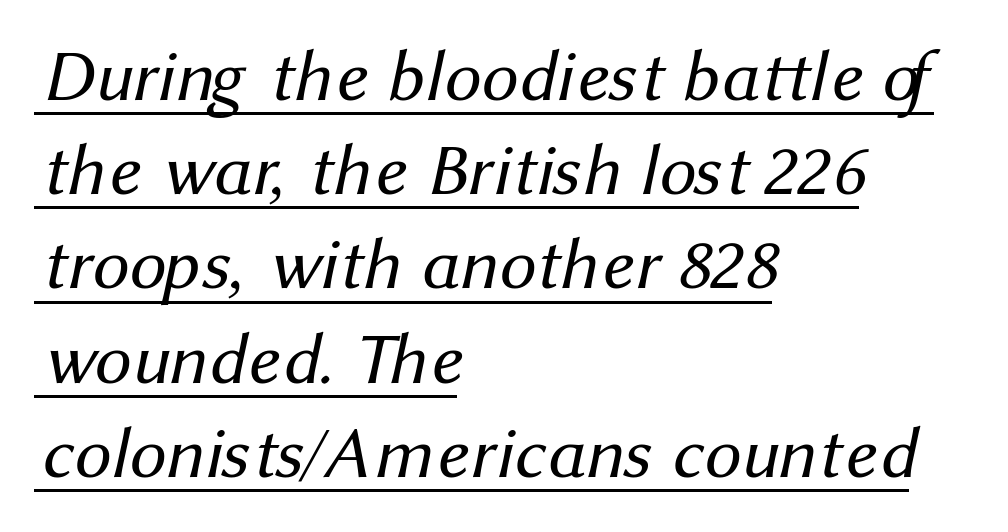
Spacing verdict: proportional, widths tailored to each character. Layout note: lines flush left. The designer left line spacing at the default. Does the type have serifs? No, each stem ends abruptly.
